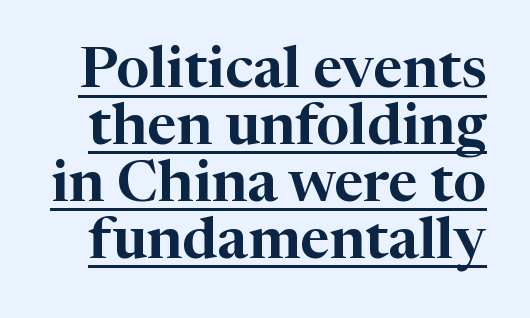
{"serif": "yes", "italic": "no", "width": "normal", "stroke_contrast": "high", "x_height": "medium", "monospaced": "no", "underline": "yes", "line_spacing": "tight", "line_spacing_ratio": 0.98, "letter_spacing": "normal", "letter_spacing_em": 0.0, "glyph_px": 58}
